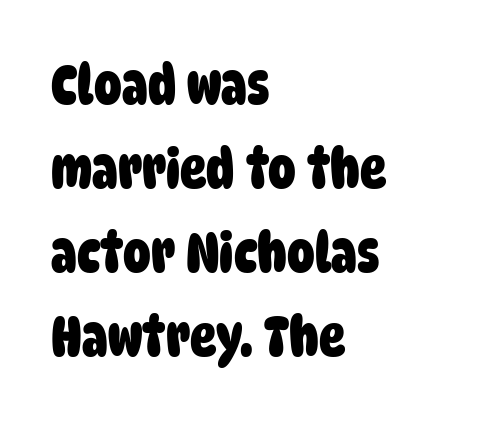
Q: Is the text bold? A: Yes.
Q: Is the typeface a serif or a sans-serif typeface? A: Sans-serif.
Q: Is the text underlined? A: No.
Q: How is the paragraph aligned? A: Left-aligned.
Q: Is the spacing between letters normal or unusually wide? A: Normal.
Q: Is the spacing between lines tight, normal or loose? A: Normal.
Q: Width (condensed, normal, or wide)? A: Condensed.
Q: Stroke contrast? A: Low.
Q: x-height? A: Large.
Q: Monospaced? A: No.
